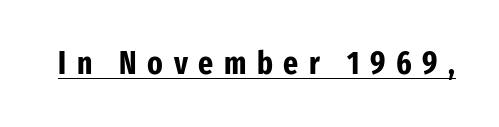
The image shows 32 px bold, condensed sans-serif type, upright; set unusually wide letter spacing (+0.33 em), underlined; low stroke contrast and a medium x-height.
